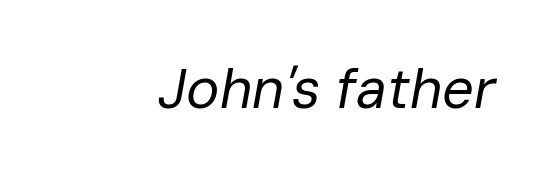
There's an unmistakable incline to the writing here. Honestly, the letter spacing is just normal — you wouldn't notice it. The passage shown is not underscored anywhere. Here the designer chose a conventional face with non-uniform glyph widths.
